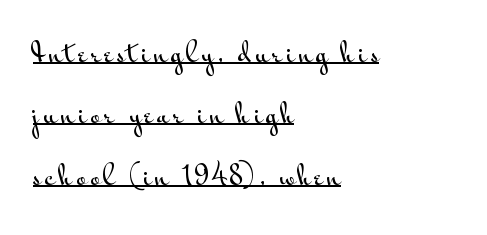
The image shows 27 px text type; set left-aligned, loose line spacing (2.27x), underlined.
